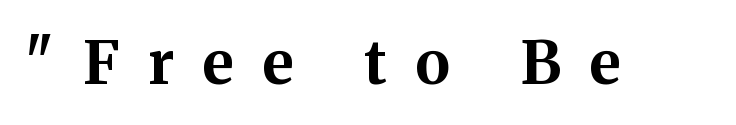
{"serif": "yes", "italic": "no", "bold": "yes", "weight": "bold", "width": "normal", "stroke_contrast": "medium", "x_height": "medium", "monospaced": "no", "underline": "no", "letter_spacing": "wide", "letter_spacing_em": 0.48, "glyph_px": 60}
